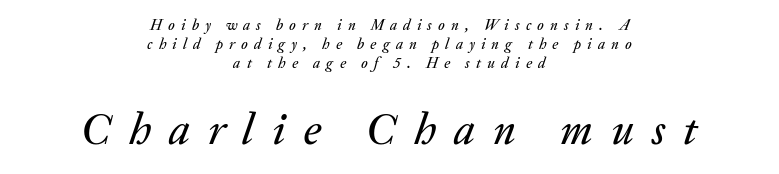
The gap between lines stays unmarked. Italic? Definitely — the glyphs are oblique. Compared with typical paragraphs, the rows here are spaced about the same. Caption: multi-line text, centered on the measure. The passage shown is typed in a proportional face where columns would drift. The lower block of text is set noticeably larger than the block above it.
